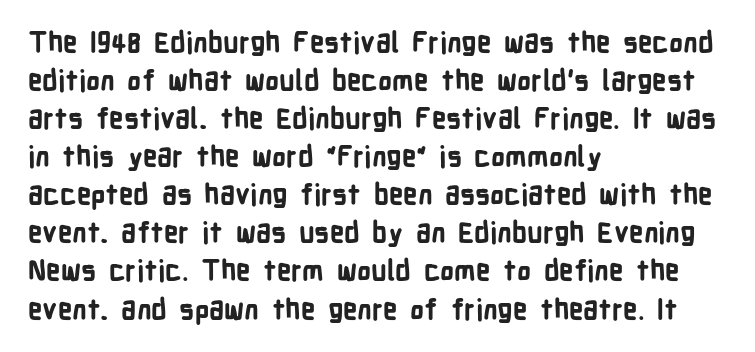
{"serif": "no", "italic": "no", "bold": "yes", "weight": "bold", "width": "condensed", "stroke_contrast": "low", "x_height": "medium", "monospaced": "no", "underline": "no", "align": "left", "line_spacing": "normal", "line_spacing_ratio": 1.36, "letter_spacing": "normal", "letter_spacing_em": 0.0, "glyph_px": 28}
